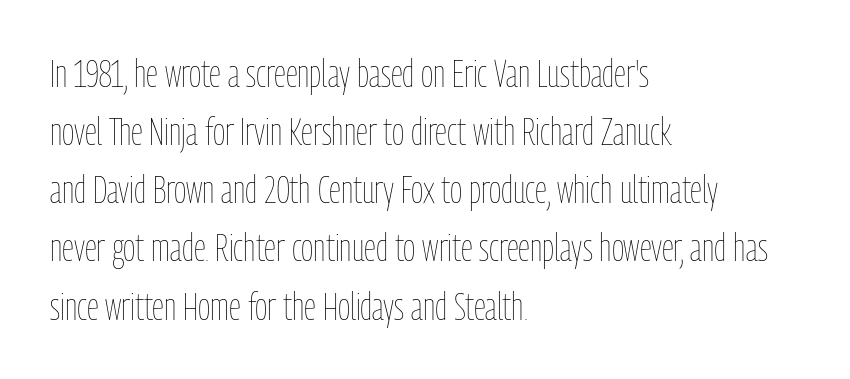
Q: Is the text bold? A: No.
Q: Is the text italic (slanted)? A: No, it is upright.
Q: Is the text underlined? A: No.
Q: How is the paragraph aligned? A: Left-aligned.
Q: Is the spacing between letters normal or unusually wide? A: Normal.
Q: Is the spacing between lines tight, normal or loose? A: Normal.
Q: Width (condensed, normal, or wide)? A: Condensed.
Q: Stroke contrast? A: Low.
Q: x-height? A: Medium.
Q: Monospaced? A: No.
